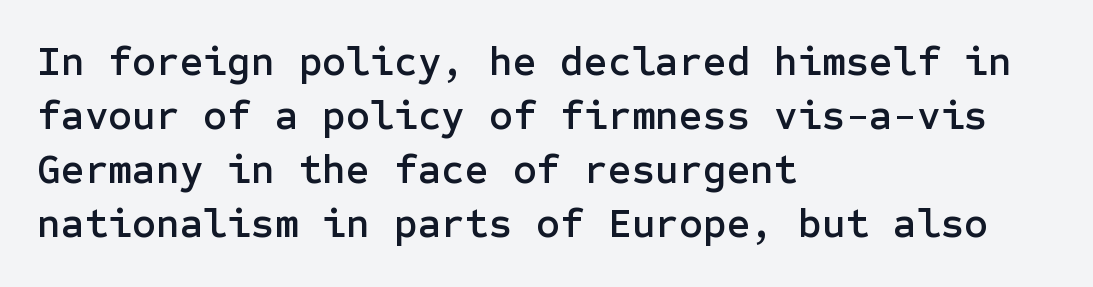
Q: Is the text italic (slanted)? A: No, it is upright.
Q: Is the typeface a serif or a sans-serif typeface? A: Sans-serif.
Q: Is the text underlined? A: No.
Q: How is the paragraph aligned? A: Left-aligned.
Q: Is the spacing between letters normal or unusually wide? A: Normal.
Q: Is the spacing between lines tight, normal or loose? A: Normal.
Q: Width (condensed, normal, or wide)? A: Normal.
Q: Stroke contrast? A: Low.
Q: x-height? A: Medium.
